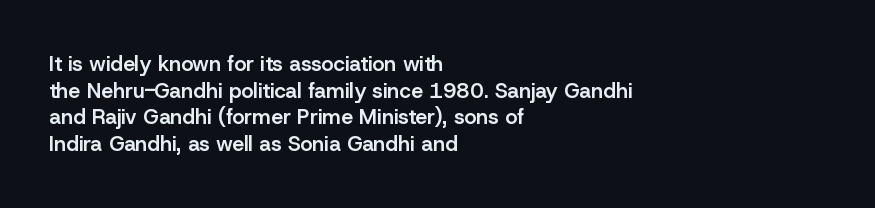
Casual observation: everything's shoved over to the left. Horizontal bands of white between lines are of average thickness. Tracking value appears to be zero — textbook default spacing. The letters stand straight up with perfectly vertical stems. Compared with an ordinary text face, these strokes are moderately heavier — a semibold. Anything drawn beneath the words? Only blank space.
